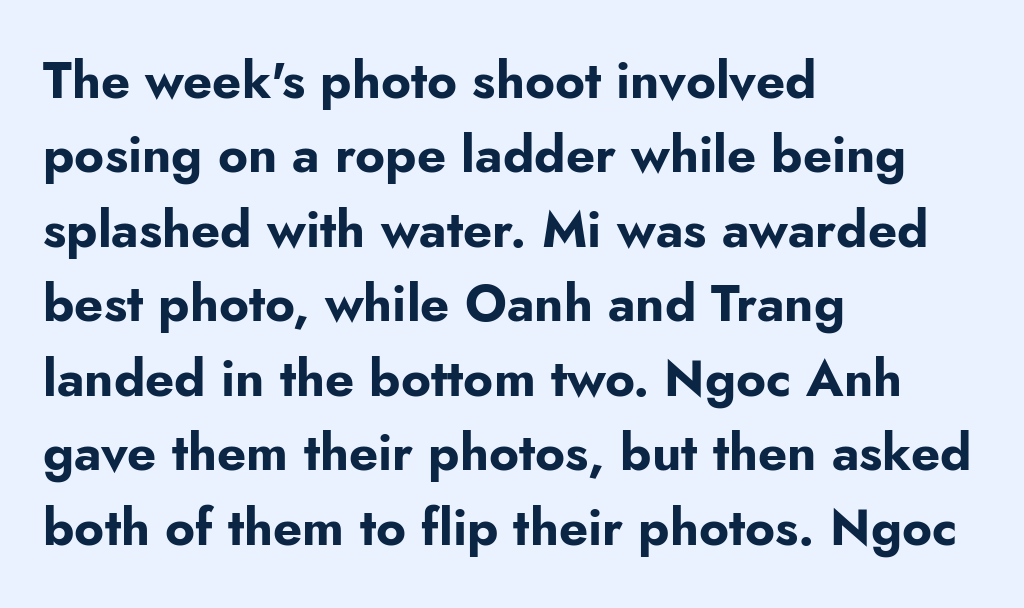
{"serif": "no", "italic": "no", "bold": "yes", "weight": "bold", "width": "normal", "stroke_contrast": "low", "x_height": "small", "monospaced": "no", "underline": "no", "align": "left", "line_spacing": "normal", "line_spacing_ratio": 1.46, "letter_spacing": "normal", "letter_spacing_em": 0.0, "glyph_px": 51}
